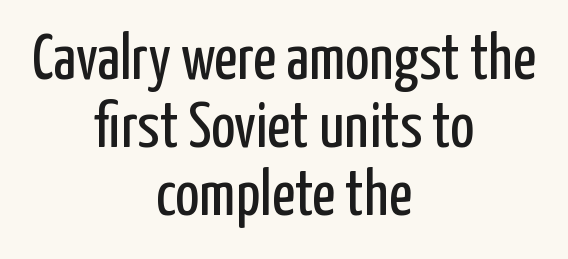
The image shows 64 px regular-weight, condensed sans-serif type, upright; set centered, tight line spacing (1.06x), normal letter spacing, not underlined; low stroke contrast and a medium x-height.
